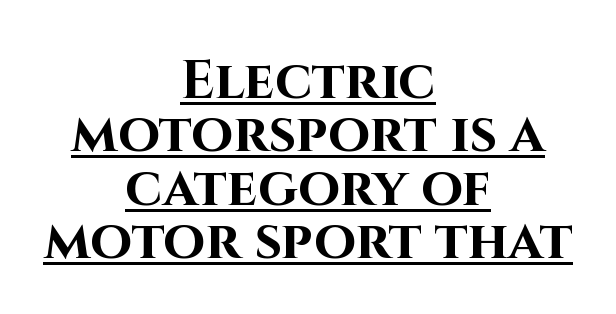
{"serif": "no", "italic": "no", "bold": "yes", "weight": "bold", "width": "normal", "stroke_contrast": "high", "x_height": "large", "monospaced": "no", "underline": "yes", "align": "center", "line_spacing": "tight", "line_spacing_ratio": 0.99, "letter_spacing": "normal", "letter_spacing_em": 0.0, "glyph_px": 54}
